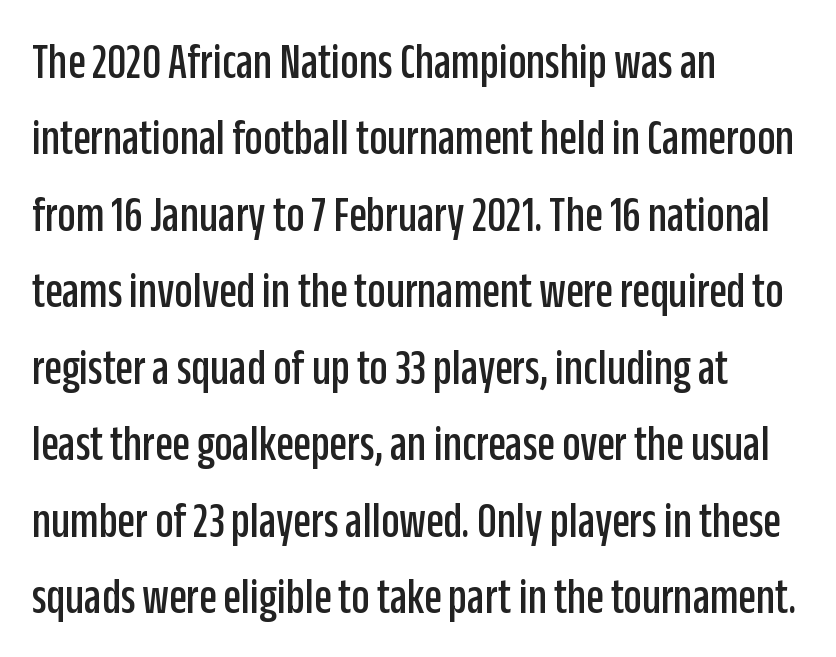
Q: Is the text italic (slanted)? A: No, it is upright.
Q: Is the typeface a serif or a sans-serif typeface? A: Sans-serif.
Q: Is the text underlined? A: No.
Q: How is the paragraph aligned? A: Left-aligned.
Q: Is the spacing between letters normal or unusually wide? A: Normal.
Q: Is the spacing between lines tight, normal or loose? A: Normal.
Q: Width (condensed, normal, or wide)? A: Condensed.
Q: Stroke contrast? A: Low.
Q: x-height? A: Large.
Q: Monospaced? A: No.
